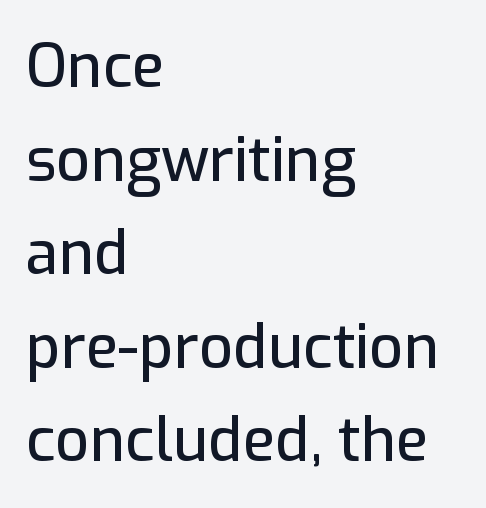
Q: Is the text italic (slanted)? A: No, it is upright.
Q: Is the typeface a serif or a sans-serif typeface? A: Sans-serif.
Q: Is the text underlined? A: No.
Q: How is the paragraph aligned? A: Left-aligned.
Q: Is the spacing between letters normal or unusually wide? A: Normal.
Q: Is the spacing between lines tight, normal or loose? A: Normal.
Q: Width (condensed, normal, or wide)? A: Normal.
Q: Stroke contrast? A: Low.
Q: x-height? A: Medium.
Q: Monospaced? A: No.
